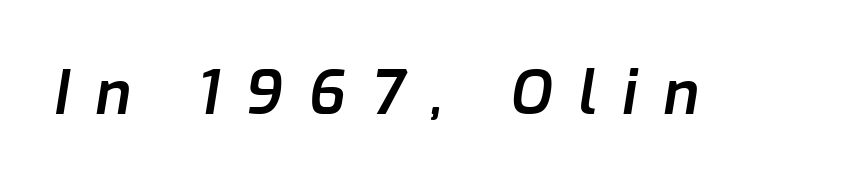
The rendering inserts visible extra space after every character. The glyphs look as if they've been sheared to an angle. Do the characters align in a grid? No, the font is proportional. I'd describe the lettering as semibold — firm but not a full bold. Descender tails drop into unmarked territory.
